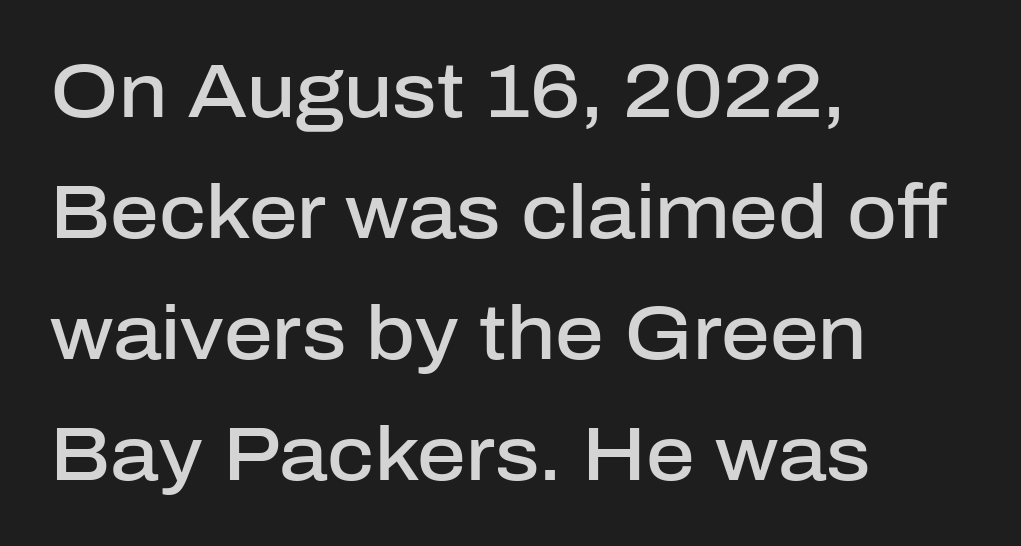
Does the type have serifs? No, each stem ends abruptly. Quick note: interline space is typical. The rag falls on the right side of this text block. This sample uses plain, unmodified letter spacing. The typesetting leans somewhat heavy: a semibold.
